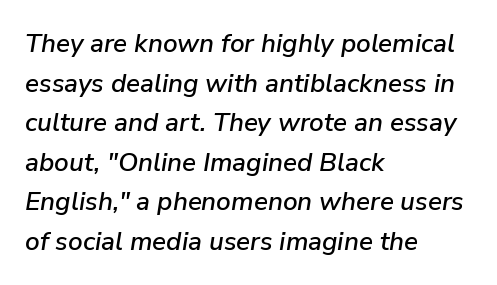
{"italic": "yes", "lean": "right", "slant_degrees": 9, "underline": "no", "align": "left", "line_spacing": "normal", "line_spacing_ratio": 1.52, "letter_spacing": "normal", "letter_spacing_em": 0.0, "glyph_px": 26}
